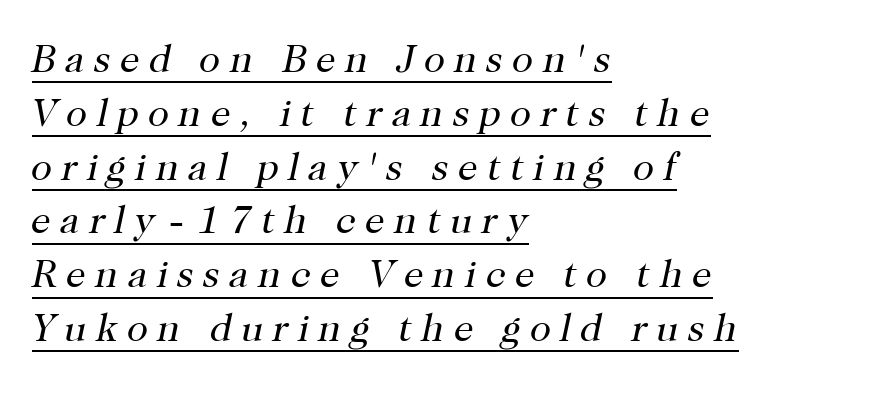
{"serif": "yes", "italic": "yes", "lean": "right", "slant_degrees": 12, "bold": "no", "weight": "regular", "width": "normal", "stroke_contrast": "high", "x_height": "medium", "monospaced": "no", "underline": "yes", "align": "left", "line_spacing": "normal", "line_spacing_ratio": 1.38, "letter_spacing": "wide", "letter_spacing_em": 0.24, "glyph_px": 39}
